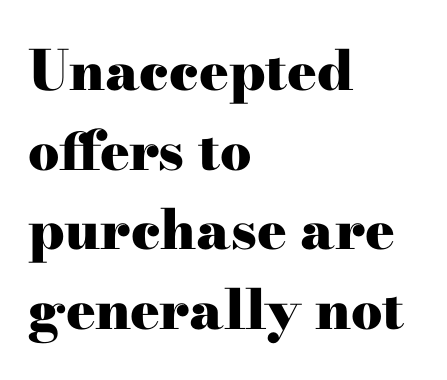
{"serif": "yes", "italic": "no", "bold": "yes", "weight": "heavy", "width": "wide", "stroke_contrast": "high", "x_height": "small", "monospaced": "no", "underline": "no", "align": "left", "line_spacing": "normal", "line_spacing_ratio": 1.45, "letter_spacing": "normal", "letter_spacing_em": 0.0, "glyph_px": 55}
